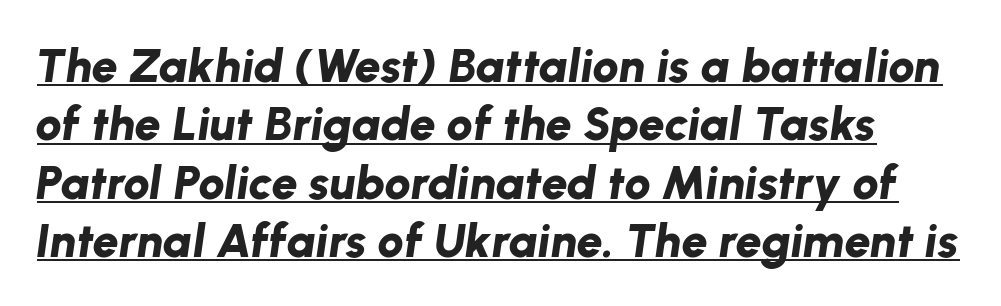
The letters are bold, with thick, heavy strokes. A typesetter would call this proportional, since set widths differ per character. A baseline rule has been typeset under these characters. The passage shown leans; its letterforms are oblique.
